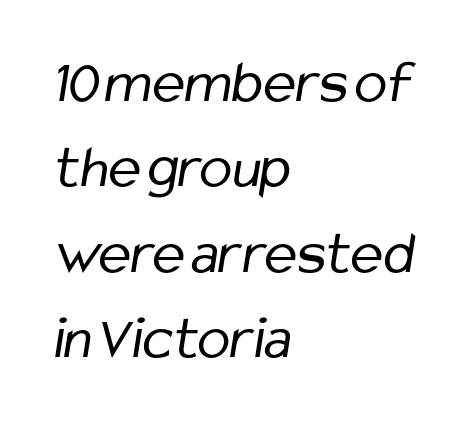
The image shows 61 px regular-weight, condensed sans-serif type; set left-aligned, normal line spacing (1.4x), normal letter spacing, not underlined; low stroke contrast and a medium x-height.
